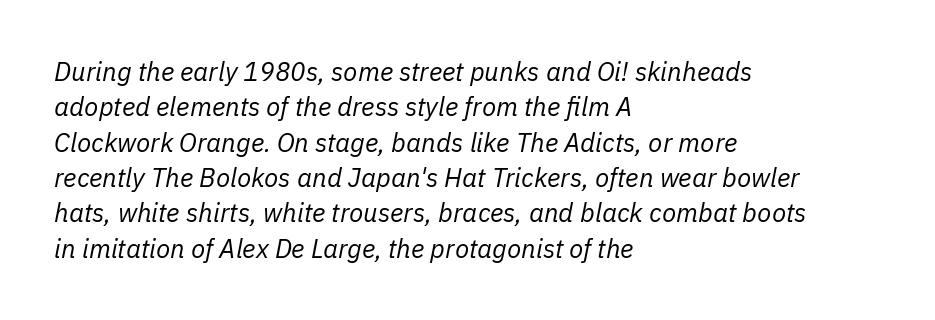
Q: Is the text bold? A: No.
Q: Is the text italic (slanted)? A: Yes, it leans right by about 11 degrees.
Q: Is the text underlined? A: No.
Q: How is the paragraph aligned? A: Left-aligned.
Q: Is the spacing between letters normal or unusually wide? A: Normal.
Q: Is the spacing between lines tight, normal or loose? A: Normal.
